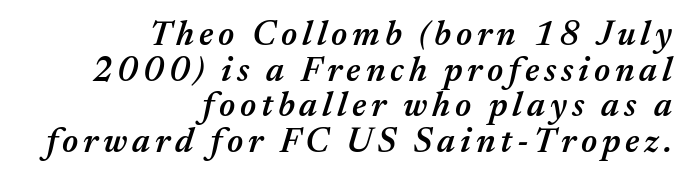
{"italic": "yes", "lean": "right", "slant_degrees": 17, "bold": "semi", "weight": "semibold", "width": "normal", "stroke_contrast": "medium", "x_height": "medium", "monospaced": "no", "underline": "no", "align": "right", "line_spacing": "tight", "line_spacing_ratio": 1.02, "glyph_px": 35}
